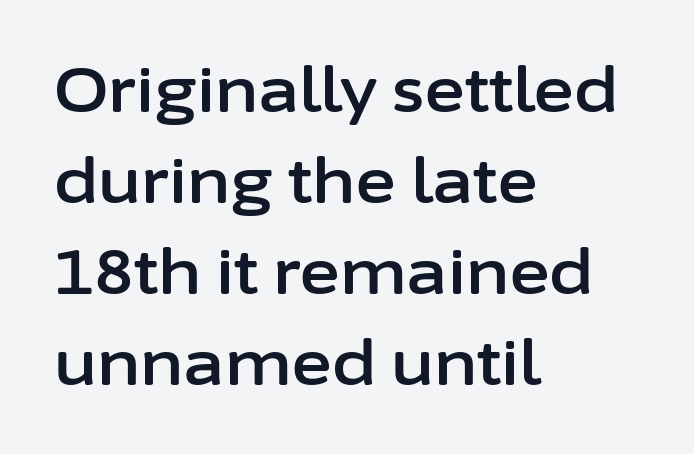
In terms of letterspacing, this is plain default setting. Which margin do the lines hug? The left one — the right edge is uneven. The leading is moderate, giving the passage an even texture. Do the characters align in a grid? No, the font is proportional.
